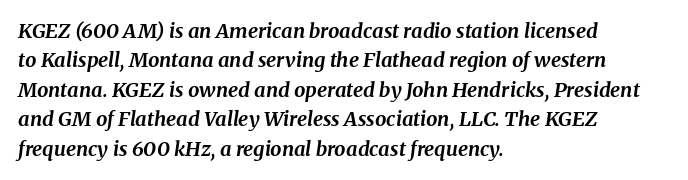
The image shows 20 px bold type, italic (leaning right); set left-aligned, normal line spacing (1.47x), normal letter spacing, not underlined.
